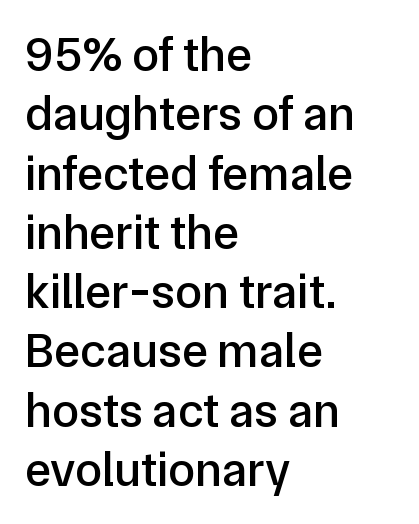
{"serif": "no", "italic": "no", "width": "normal", "stroke_contrast": "low", "x_height": "medium", "monospaced": "no", "underline": "no", "align": "left", "line_spacing_ratio": 1.21, "letter_spacing": "normal", "letter_spacing_em": 0.0, "glyph_px": 49}
